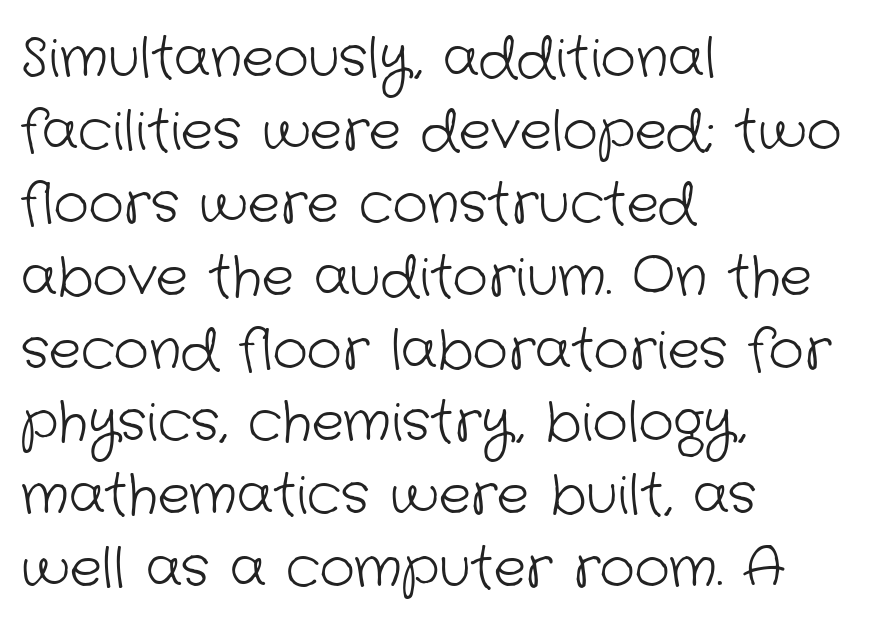
No chunkiness to these letters — they're not bold. Check the space under the baseline: it is left empty. The rendering anchors every line to the left-hand side. You could not count columns in this text — the font is proportionally spaced. A typesetter would call this leading conventional body-copy spacing.
